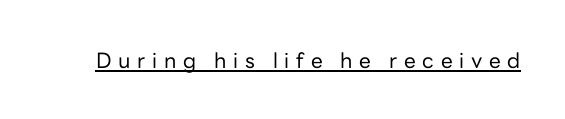
Q: Is the text bold? A: No.
Q: Is the text italic (slanted)? A: No, it is upright.
Q: Is the text underlined? A: Yes.
Q: Is the spacing between letters normal or unusually wide? A: Unusually wide.
